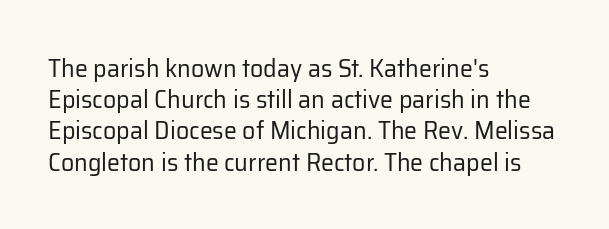
Q: Is the text bold? A: No.
Q: Is the text italic (slanted)? A: No, it is upright.
Q: Is the text underlined? A: No.
Q: How is the paragraph aligned? A: Left-aligned.
Q: Is the spacing between letters normal or unusually wide? A: Normal.
